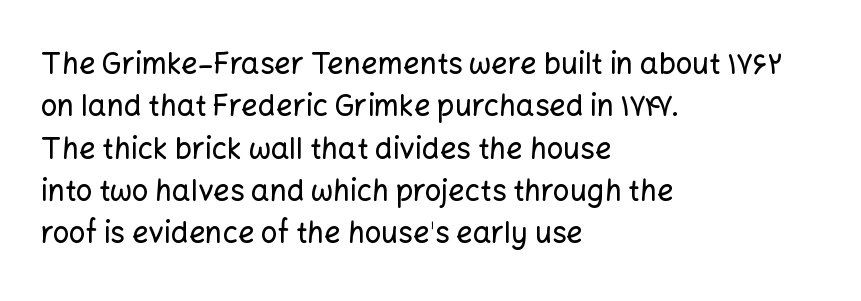
{"serif": "no", "italic": "no", "width": "normal", "stroke_contrast": "low", "x_height": "medium", "monospaced": "no", "underline": "no", "align": "left", "line_spacing": "normal", "line_spacing_ratio": 1.46, "letter_spacing": "normal", "letter_spacing_em": 0.0, "glyph_px": 29}
